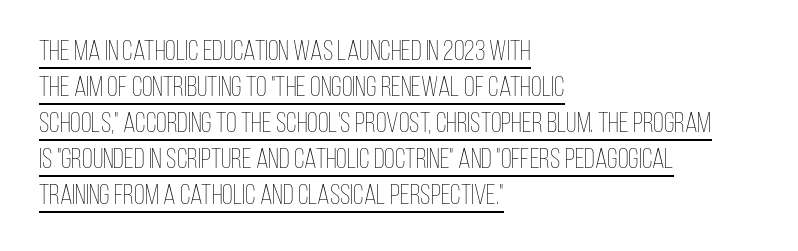
The letterforms sit at book weight or below. Notice how descenders clear the ascenders below comfortably — that's standard leading. Compared with typical body copy, the letter spacing here is the same. It's the straight-up-and-down kind of type. Here the designer chose a conventional face with non-uniform glyph widths.
